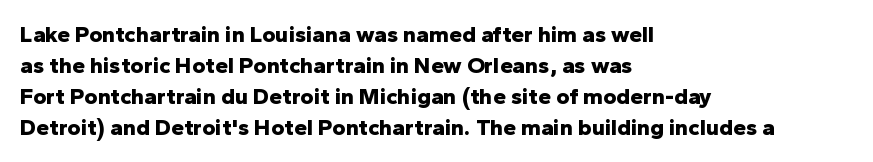
Q: Is the text bold? A: Yes.
Q: Is the text italic (slanted)? A: No, it is upright.
Q: Is the text underlined? A: No.
Q: How is the paragraph aligned? A: Left-aligned.
Q: Is the spacing between letters normal or unusually wide? A: Normal.
Q: Is the spacing between lines tight, normal or loose? A: Normal.
